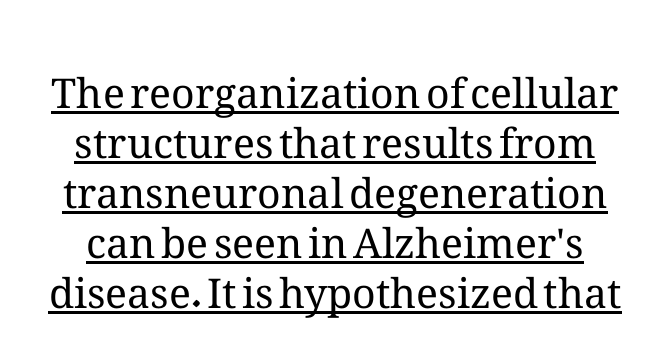
Q: Is the text bold? A: No.
Q: Is the text italic (slanted)? A: No, it is upright.
Q: Is the text underlined? A: Yes.
Q: Is the spacing between letters normal or unusually wide? A: Normal.
Q: Width (condensed, normal, or wide)? A: Normal.
Q: Stroke contrast? A: Medium.
Q: x-height? A: Medium.
Q: Monospaced? A: No.
